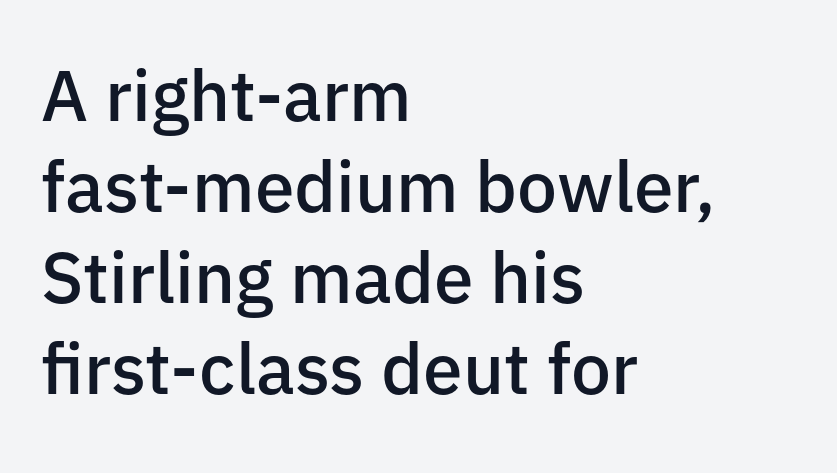
Beneath every word, the page is bare. The face used here is rendered with its standard letterfit. Italic: no, the glyphs are upright roman. Nope, no serifs anywhere on these letters. Compared with typical paragraphs, the rows here are spaced about the same.
